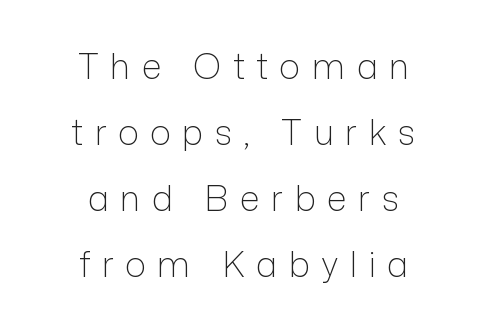
The image shows 35 px light sans-serif type, upright; set centered, line spacing 1.89x, unusually wide letter spacing (+0.33 em), not underlined; low stroke contrast and a medium x-height.
